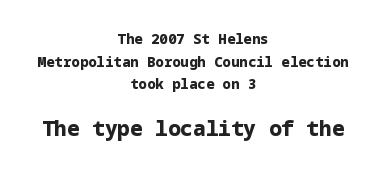
The image shows 21 px bold type, upright; set centered, normal line spacing (1.61x), normal letter spacing, not underlined; the second (bottom) block is 1.5x larger.
